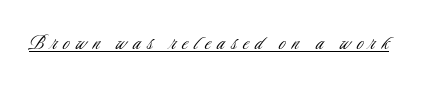
{"bold": "no", "underline": "yes", "letter_spacing": "wide", "letter_spacing_em": 0.29, "glyph_px": 23}
